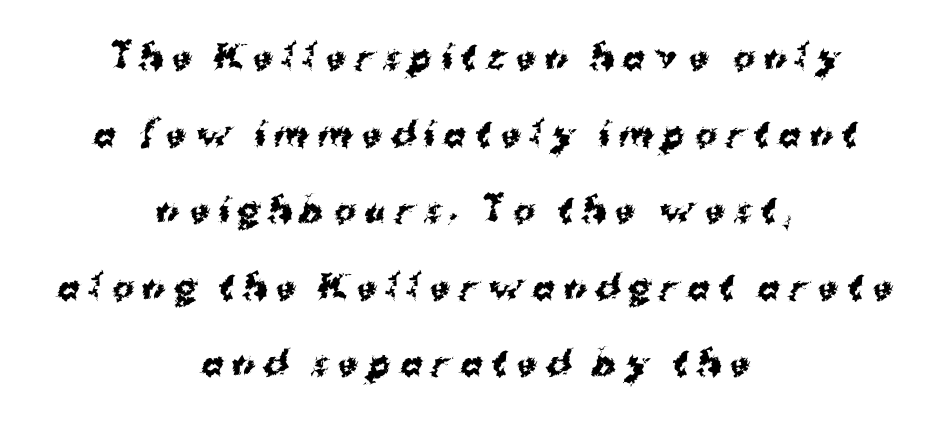
The image shows 33 px bold sans-serif type; set centered, loose line spacing (2.32x), unusually wide letter spacing (+0.27 em), not underlined; medium stroke contrast and a medium x-height.
